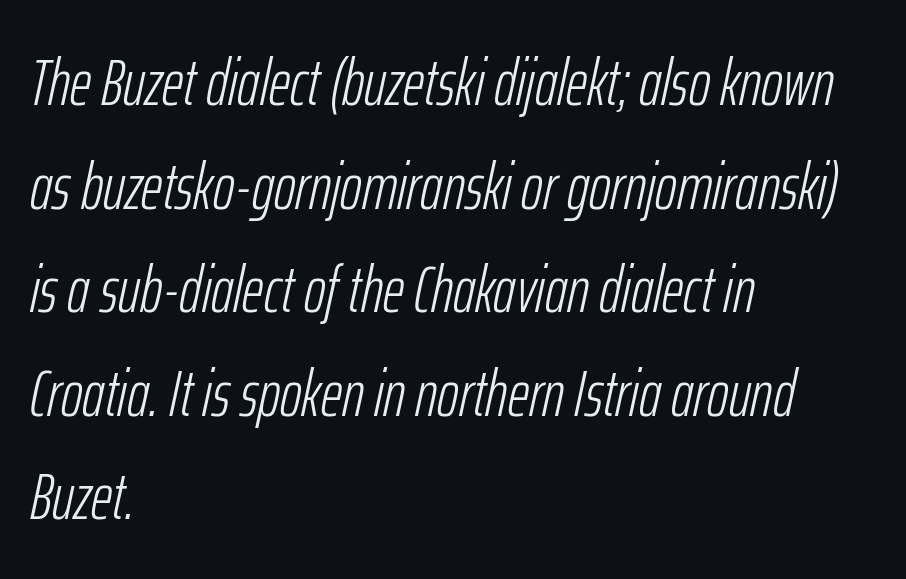
{"italic": "yes", "lean": "right", "slant_degrees": 12, "bold": "no", "weight": "light", "width": "condensed", "stroke_contrast": "low", "x_height": "medium", "monospaced": "no", "underline": "no", "align": "left", "line_spacing": "normal", "line_spacing_ratio": 1.57, "letter_spacing": "normal", "letter_spacing_em": 0.0, "glyph_px": 66}
